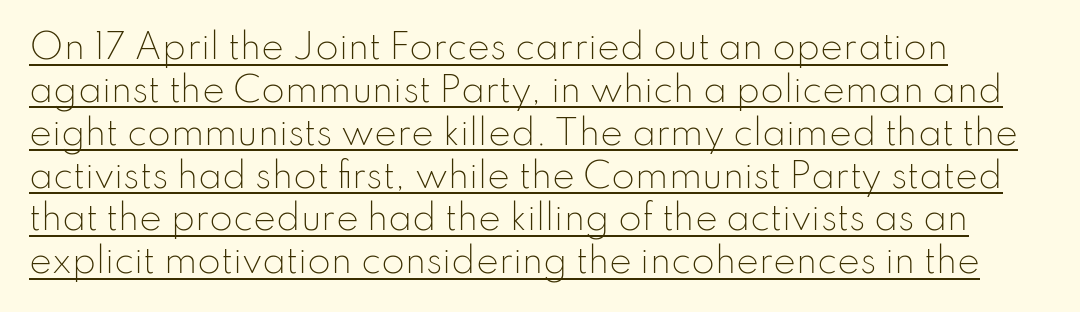
The image shows 34 px light sans-serif type, upright; set left-aligned, normal line spacing (1.26x), normal letter spacing, underlined; low stroke contrast and a small x-height.
